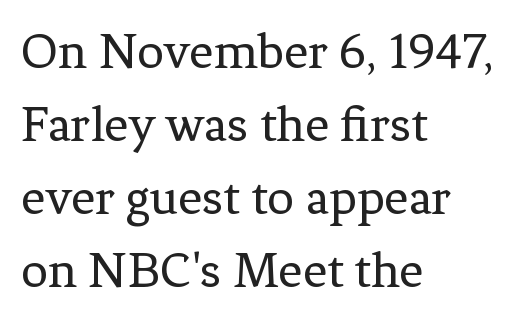
{"serif": "yes", "italic": "no", "bold": "no", "weight": "regular", "width": "normal", "stroke_contrast": "low", "x_height": "medium", "monospaced": "no", "underline": "no", "align": "left", "line_spacing": "normal", "line_spacing_ratio": 1.38, "letter_spacing": "normal", "letter_spacing_em": 0.0, "glyph_px": 53}
